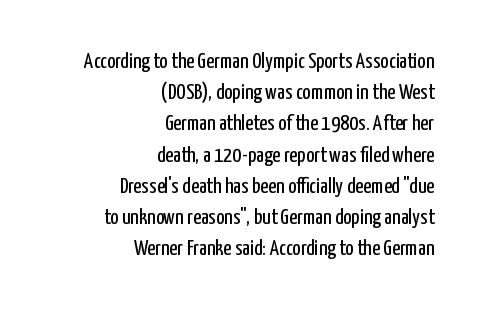
{"italic": "no", "bold": "no", "underline": "no", "align": "right", "line_spacing": "normal", "line_spacing_ratio": 1.42, "letter_spacing": "normal", "letter_spacing_em": 0.0, "glyph_px": 22}
